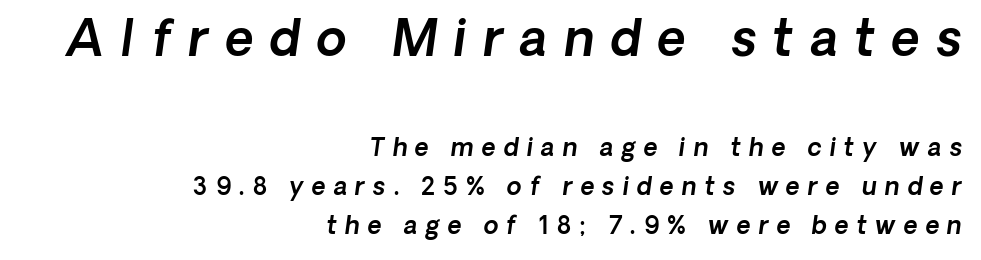
Q: Is the text italic (slanted)? A: Yes, it leans right by about 8 degrees.
Q: Is the text underlined? A: No.
Q: How is the paragraph aligned? A: Right-aligned.
Q: Is the spacing between letters normal or unusually wide? A: Unusually wide.
Q: Is the spacing between lines tight, normal or loose? A: Normal.
Q: Which block of text is set in a larger size, the first (top) or the second (bottom)? A: The first (top) one.
Q: Width (condensed, normal, or wide)? A: Normal.
Q: x-height? A: Medium.
Q: Monospaced? A: No.
